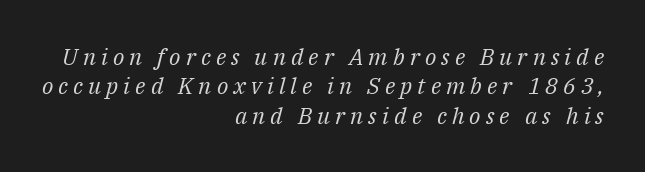
On a weight scale, this lands at 450 or below. All the whitespace from short lines collects on the left. A typesetter would mark this as italic. The tracking jumps out immediately: characters are airy and widely separated.
